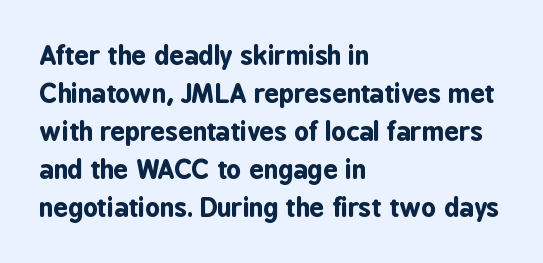
{"italic": "no", "bold": "yes", "underline": "no", "align": "left", "line_spacing": "normal", "line_spacing_ratio": 1.46, "letter_spacing": "normal", "letter_spacing_em": 0.0, "glyph_px": 26}
